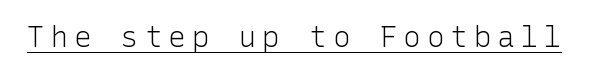
{"serif": "no", "italic": "no", "bold": "no", "weight": "light", "width": "normal", "stroke_contrast": "low", "x_height": "medium", "underline": "yes", "letter_spacing": "wide", "letter_spacing_em": 0.21, "glyph_px": 29}
